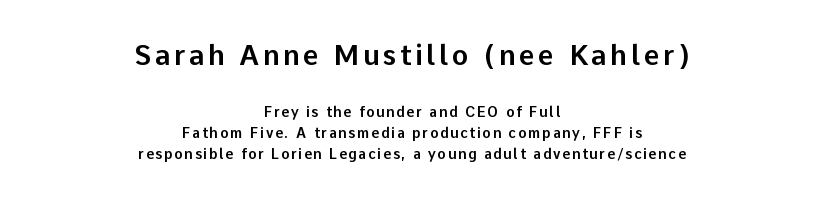
Q: Is the text italic (slanted)? A: No, it is upright.
Q: Is the typeface a serif or a sans-serif typeface? A: Sans-serif.
Q: Is the text underlined? A: No.
Q: How is the paragraph aligned? A: Centered.
Q: Is the spacing between lines tight, normal or loose? A: Normal.
Q: Which block of text is set in a larger size, the first (top) or the second (bottom)? A: The first (top) one.
Q: Width (condensed, normal, or wide)? A: Normal.
Q: Stroke contrast? A: Low.
Q: x-height? A: Medium.
Q: Monospaced? A: No.
